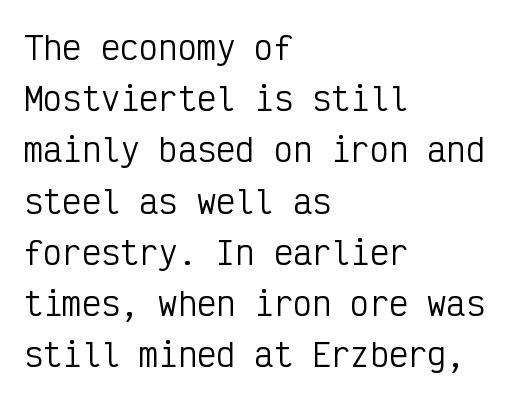
{"serif": "no", "italic": "no", "bold": "no", "weight": "regular", "width": "condensed", "stroke_contrast": "low", "x_height": "medium", "monospaced": "yes", "underline": "no", "align": "left", "line_spacing": "normal", "line_spacing_ratio": 1.6, "letter_spacing": "normal", "letter_spacing_em": 0.0, "glyph_px": 32}
